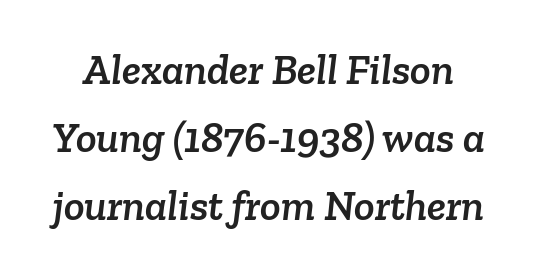
Q: Is the typeface a serif or a sans-serif typeface? A: Serif.
Q: Is the text underlined? A: No.
Q: Is the spacing between letters normal or unusually wide? A: Normal.
Q: Is the spacing between lines tight, normal or loose? A: Normal.
Q: Width (condensed, normal, or wide)? A: Normal.
Q: Stroke contrast? A: Low.
Q: x-height? A: Medium.
Q: Monospaced? A: No.
